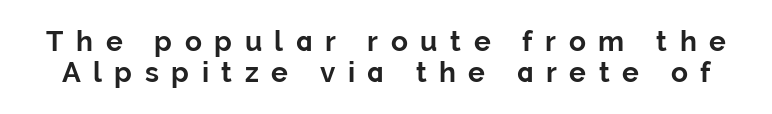
{"serif": "no", "italic": "no", "bold": "yes", "weight": "bold", "width": "normal", "stroke_contrast": "low", "x_height": "medium", "monospaced": "no", "underline": "no", "line_spacing": "tight", "line_spacing_ratio": 1.12, "letter_spacing": "wide", "letter_spacing_em": 0.45, "glyph_px": 28}
